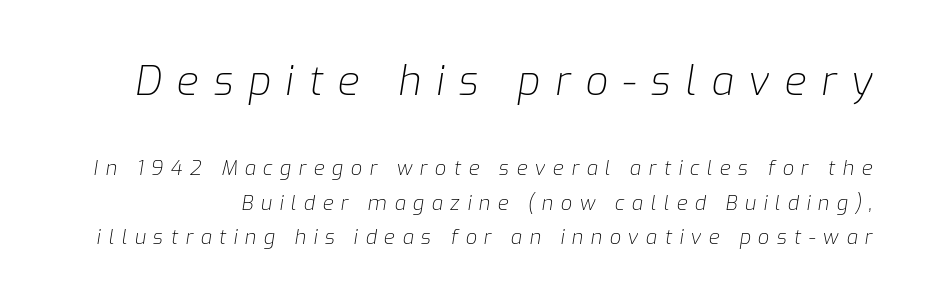
Size contrast runs from large at the top to small at the bottom. Observe the wide spacing: letters keep a clear distance from each other. Descenders hang freely into open space. This sample has the flowing, uneven cadence of proportional lettering. Designer's note — italics engaged.
